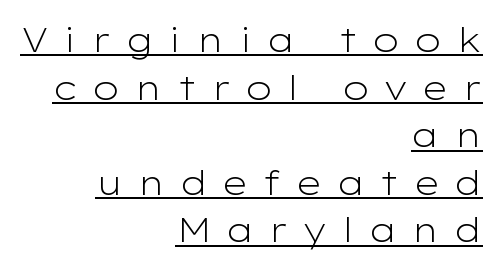
Q: Is the text bold? A: No.
Q: Is the text italic (slanted)? A: No, it is upright.
Q: Is the typeface a serif or a sans-serif typeface? A: Sans-serif.
Q: Is the text underlined? A: Yes.
Q: How is the paragraph aligned? A: Right-aligned.
Q: Is the spacing between letters normal or unusually wide? A: Unusually wide.
Q: Is the spacing between lines tight, normal or loose? A: Normal.
Q: Width (condensed, normal, or wide)? A: Wide.
Q: Stroke contrast? A: Low.
Q: x-height? A: Medium.
Q: Monospaced? A: No.
